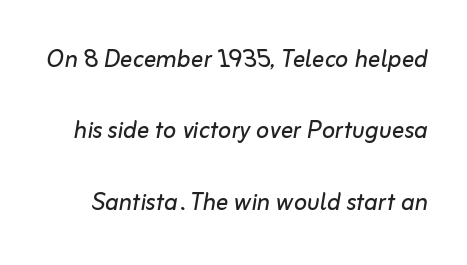
The image shows 31 px regular-weight type, italic (leaning right); set loose line spacing (2.3x), normal letter spacing, not underlined; low stroke contrast and a medium x-height.
